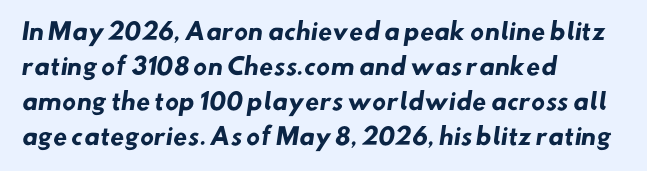
Each glyph is drawn with heavy, bold strokes. This rendering features lettering with no underline. Successive baselines arrive at the customary interval. Which margin do the lines hug? The left one — the right edge is uneven.
